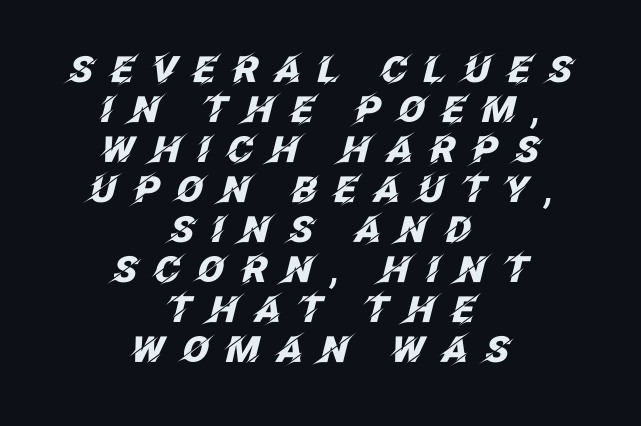
Q: Is the text bold? A: Yes.
Q: Is the text italic (slanted)? A: Yes, it leans right by about 12 degrees.
Q: Is the text underlined? A: No.
Q: How is the paragraph aligned? A: Centered.
Q: Is the spacing between letters normal or unusually wide? A: Unusually wide.
Q: Is the spacing between lines tight, normal or loose? A: Tight.
Q: Width (condensed, normal, or wide)? A: Normal.
Q: Stroke contrast? A: Low.
Q: x-height? A: Large.
Q: Monospaced? A: No.
